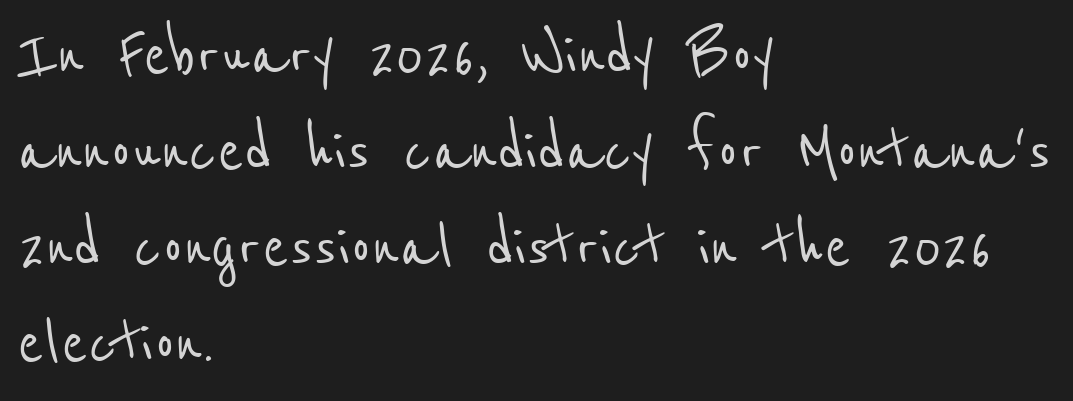
The characters display no serif detailing; their extremities are plain. In CSS terms this would be text-align: left. Lines of text with bare space underneath. In terms of letterspacing, this is plain default setting. This sample has the flowing, uneven cadence of proportional lettering.
